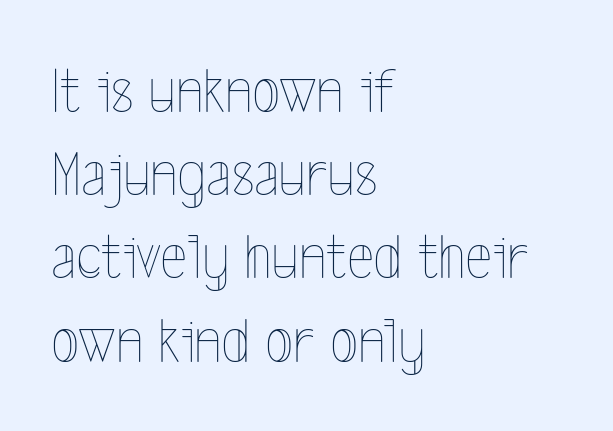
{"italic": "no", "bold": "no", "weight": "thin", "width": "condensed", "x_height": "medium", "monospaced": "no", "underline": "no", "align": "left", "line_spacing": "normal", "line_spacing_ratio": 1.28, "letter_spacing": "normal", "letter_spacing_em": 0.0, "glyph_px": 65}
